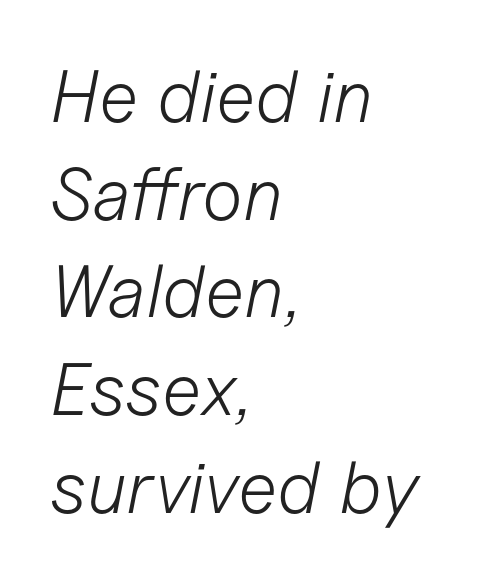
Q: Is the text bold? A: No.
Q: Is the text italic (slanted)? A: Yes, it leans right by about 11 degrees.
Q: Is the text underlined? A: No.
Q: How is the paragraph aligned? A: Left-aligned.
Q: Is the spacing between letters normal or unusually wide? A: Normal.
Q: Is the spacing between lines tight, normal or loose? A: Normal.
Q: Width (condensed, normal, or wide)? A: Normal.
Q: Stroke contrast? A: Low.
Q: x-height? A: Medium.
Q: Monospaced? A: No.
